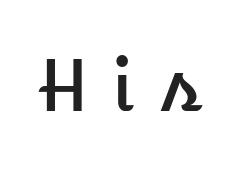
{"italic": "no", "width": "normal", "stroke_contrast": "low", "x_height": "medium", "monospaced": "no", "underline": "no", "letter_spacing": "wide", "letter_spacing_em": 0.35, "glyph_px": 70}
